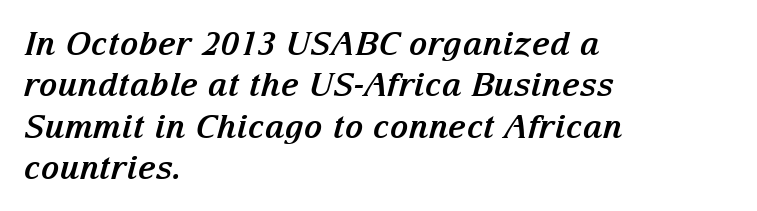
{"serif": "yes", "italic": "yes", "lean": "right", "slant_degrees": 15, "bold": "yes", "weight": "bold", "width": "normal", "stroke_contrast": "medium", "x_height": "medium", "monospaced": "no", "underline": "no", "align": "left", "line_spacing": "normal", "line_spacing_ratio": 1.29, "letter_spacing": "normal", "letter_spacing_em": 0.0, "glyph_px": 32}
